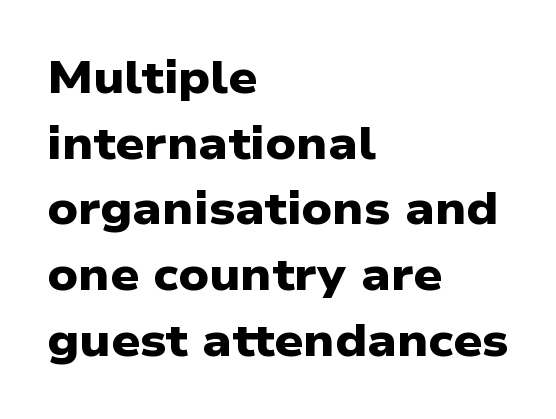
{"serif": "no", "bold": "yes", "weight": "heavy", "width": "wide", "stroke_contrast": "low", "x_height": "medium", "monospaced": "no", "underline": "no", "align": "left", "line_spacing": "normal", "line_spacing_ratio": 1.46, "letter_spacing": "normal", "letter_spacing_em": 0.0, "glyph_px": 45}
